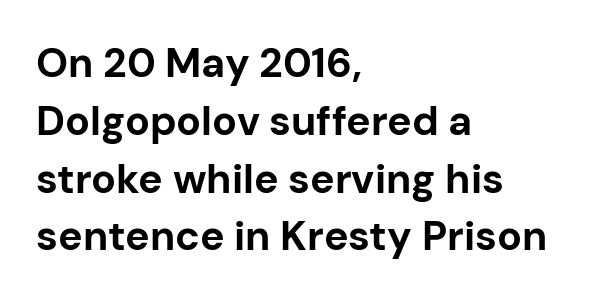
The image shows 41 px bold sans-serif type, upright; set left-aligned, normal line spacing (1.41x), normal letter spacing, not underlined; low stroke contrast and a medium x-height.
